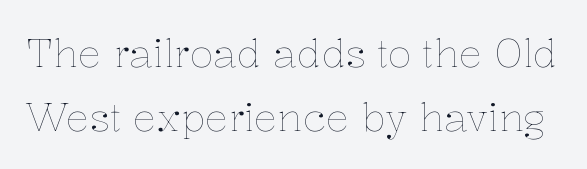
The image shows 39 px thin type, upright; set normal line spacing (1.63x), normal letter spacing, not underlined; low stroke contrast and a medium x-height.
